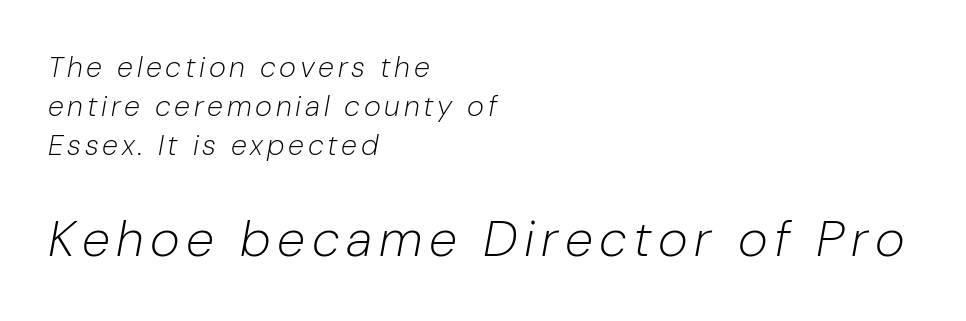
Q: Is the text bold? A: No.
Q: Is the text italic (slanted)? A: Yes, it leans right by about 10 degrees.
Q: Is the text underlined? A: No.
Q: How is the paragraph aligned? A: Left-aligned.
Q: Is the spacing between lines tight, normal or loose? A: Normal.
Q: Which block of text is set in a larger size, the first (top) or the second (bottom)? A: The second (bottom) one.
Q: Width (condensed, normal, or wide)? A: Normal.
Q: Stroke contrast? A: Low.
Q: x-height? A: Medium.
Q: Monospaced? A: No.
